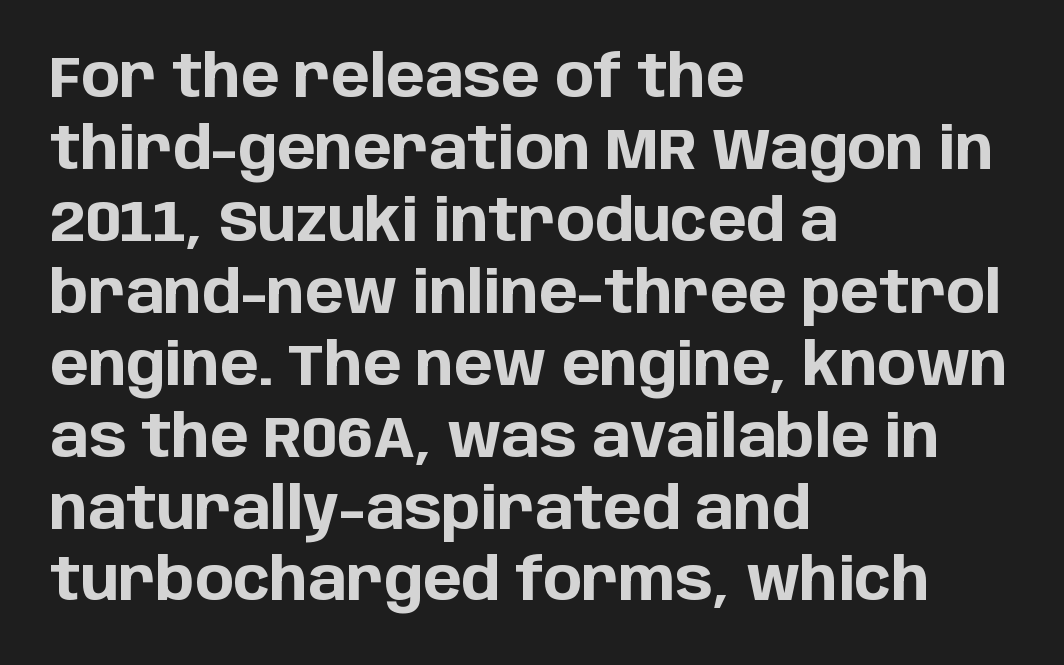
The glyphs are unaccompanied by any horizontal stroke below them. Are there feet on the stems? There aren't — it's a sans. Compared with an ordinary text face, these strokes are far heavier — a full bold. The tracking reads as untouched default to a designer's eye. A roman cut, with each character standing at attention. Here the designer chose a conventional face with non-uniform glyph widths.
